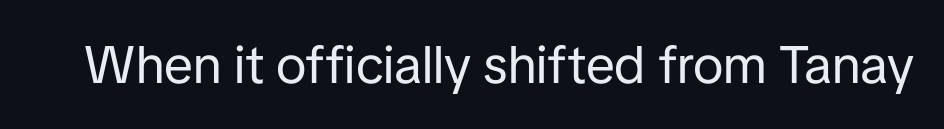
The image shows 53 px regular-weight sans-serif type, upright; set normal letter spacing, not underlined; low stroke contrast and a medium x-height.
